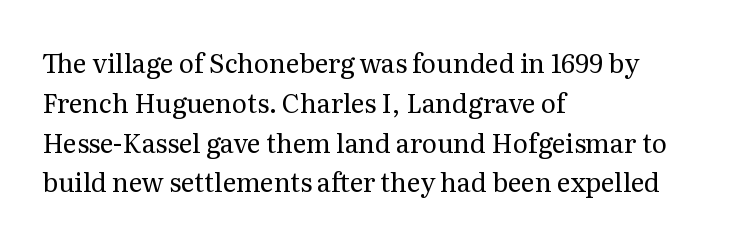
Nobody touched the tracking dial on this one. Line starts are locked; line ends wander. The block of text has a typical density, with ordinary space between rows. The glyphs are unaccompanied by any horizontal stroke below them. Notice how the stems are strictly vertical — no italics here. These glyphs show unthickened strokes, regular width or finer.
